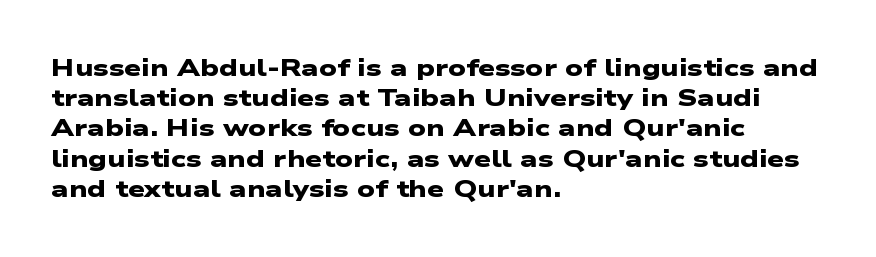
Q: Is the text bold? A: Yes.
Q: Is the text underlined? A: No.
Q: How is the paragraph aligned? A: Left-aligned.
Q: Is the spacing between letters normal or unusually wide? A: Normal.
Q: Is the spacing between lines tight, normal or loose? A: Normal.
